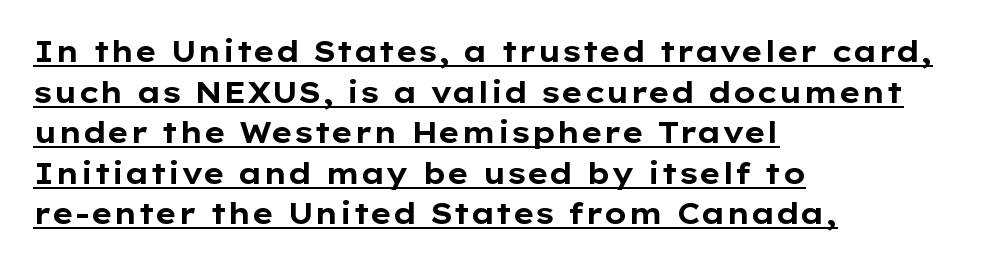
On the weight axis this lands at bold, roughly 700. Reading down the column, the eye jumps a familiar distance to each next line. Each word holds together tightly as a unit, with standard inter-letter gaps. Casual observation: everything's shoved over to the left.
